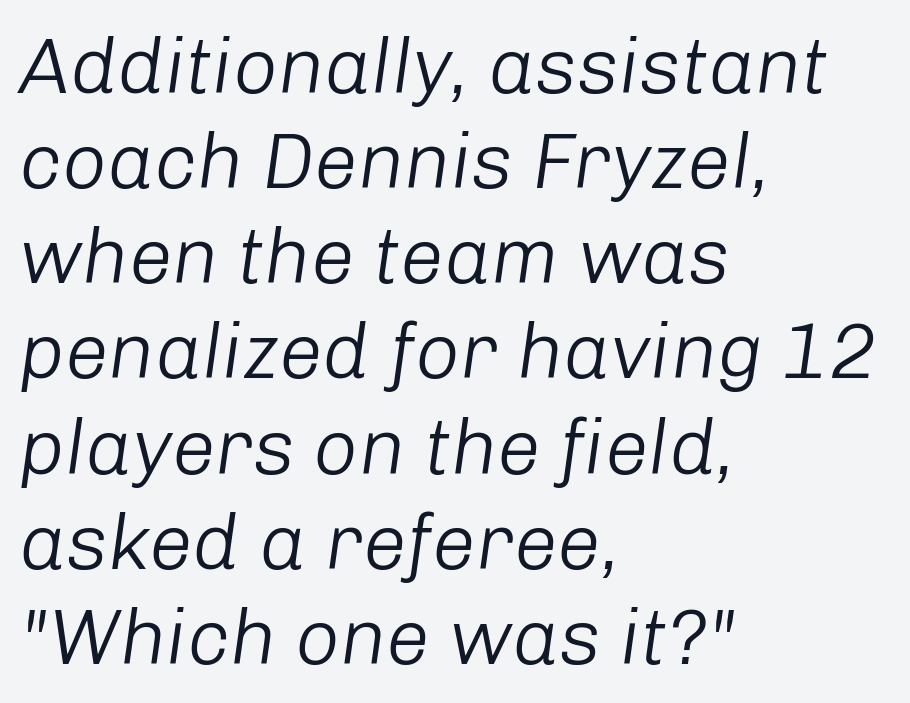
{"italic": "yes", "lean": "right", "slant_degrees": 8, "bold": "no", "weight": "light", "width": "normal", "stroke_contrast": "low", "x_height": "medium", "monospaced": "no", "underline": "no", "align": "left", "line_spacing_ratio": 1.22, "letter_spacing": "normal", "letter_spacing_em": 0.0, "glyph_px": 78}
